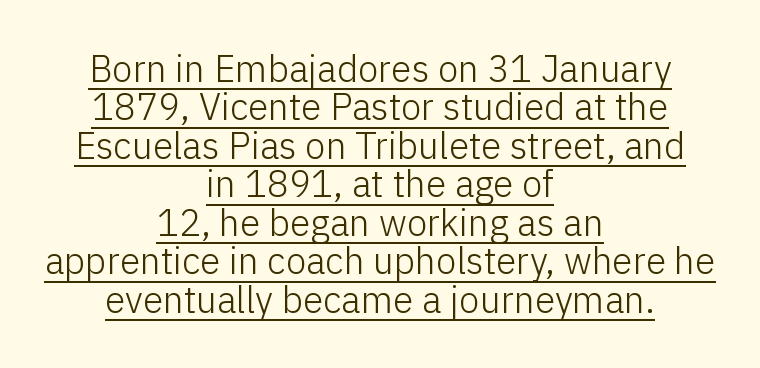
The image shows 37 px light sans-serif type, upright; set centered, tight line spacing (1.04x), normal letter spacing, underlined; low stroke contrast and a medium x-height.
